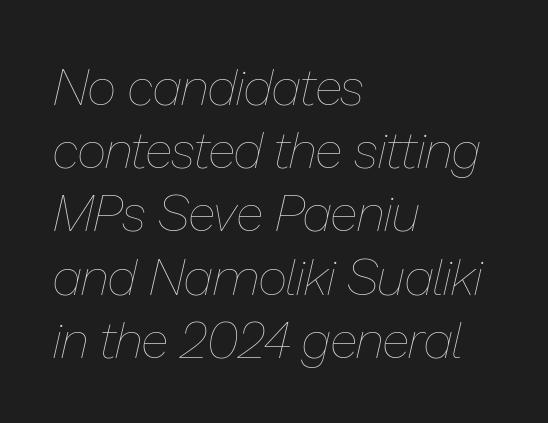
In terms of letterspacing, this is plain default setting. The face used here is proportionally spaced, like ordinary book or web type. Weight class: somewhere from thin through regular. Which margin do the lines hug? The left one — the right edge is uneven.
